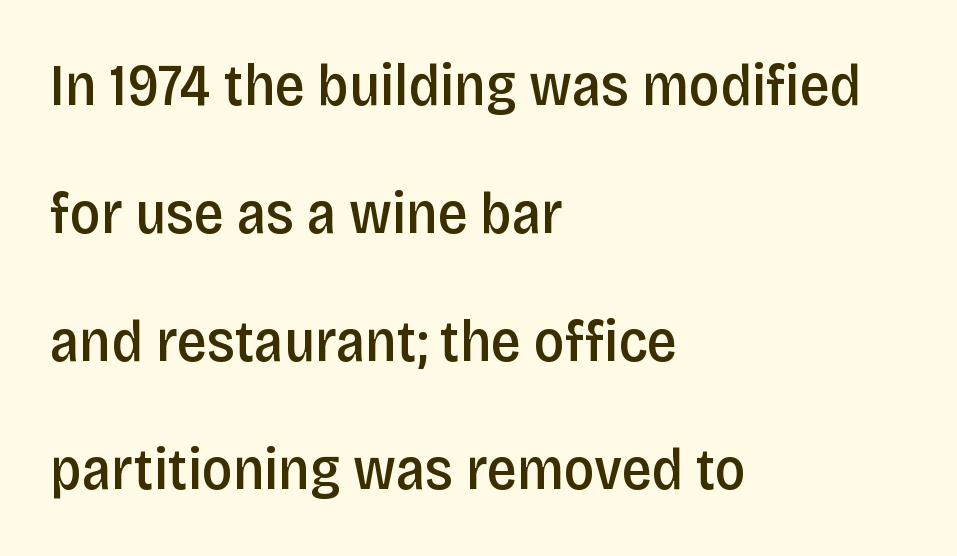
Q: Is the text bold? A: Semi-bold.
Q: Is the text italic (slanted)? A: No, it is upright.
Q: Is the typeface a serif or a sans-serif typeface? A: Sans-serif.
Q: Is the text underlined? A: No.
Q: How is the paragraph aligned? A: Left-aligned.
Q: Is the spacing between letters normal or unusually wide? A: Normal.
Q: Is the spacing between lines tight, normal or loose? A: Loose.
Q: Width (condensed, normal, or wide)? A: Condensed.
Q: Stroke contrast? A: Low.
Q: x-height? A: Large.
Q: Monospaced? A: No.
